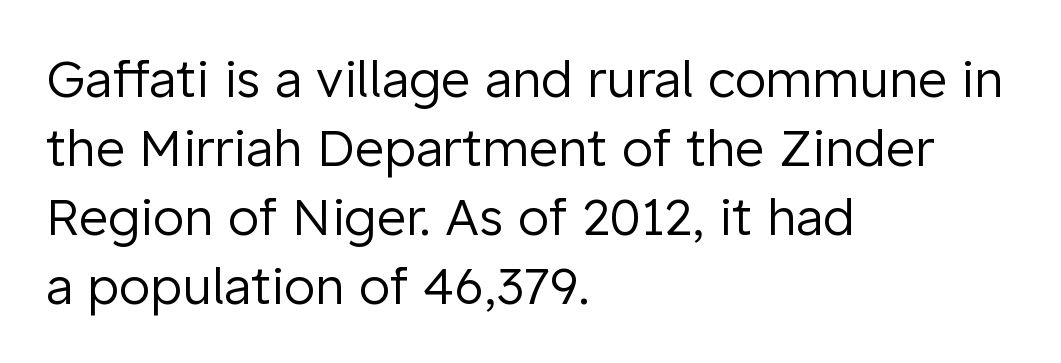
{"serif": "no", "italic": "no", "bold": "no", "weight": "regular", "width": "normal", "stroke_contrast": "low", "x_height": "medium", "monospaced": "no", "underline": "no", "align": "left", "line_spacing": "normal", "line_spacing_ratio": 1.35, "letter_spacing": "normal", "letter_spacing_em": 0.0, "glyph_px": 51}
